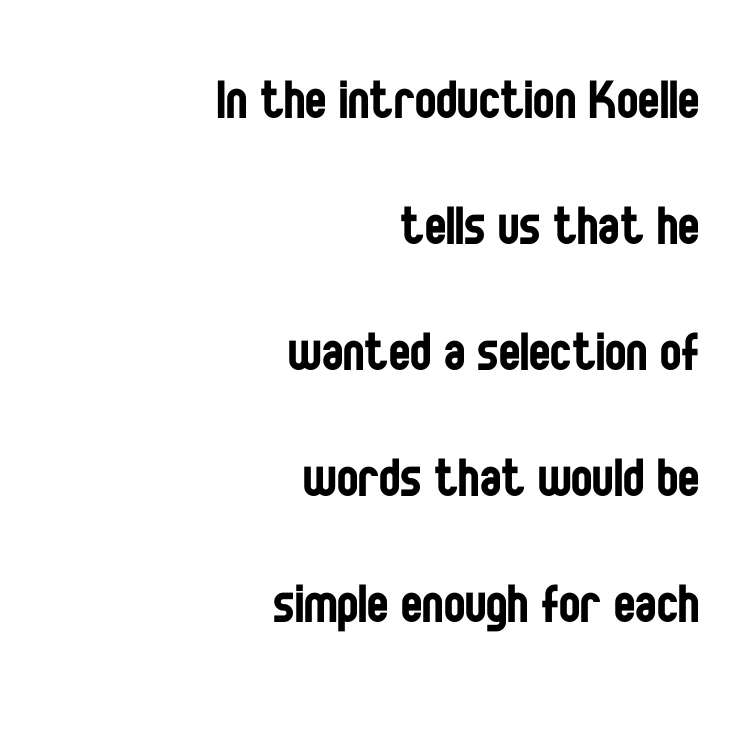
{"serif": "no", "italic": "no", "bold": "no", "weight": "regular", "width": "condensed", "stroke_contrast": "low", "x_height": "large", "monospaced": "no", "underline": "no", "align": "right", "line_spacing": "loose", "line_spacing_ratio": 1.97, "letter_spacing": "normal", "letter_spacing_em": 0.0, "glyph_px": 64}
